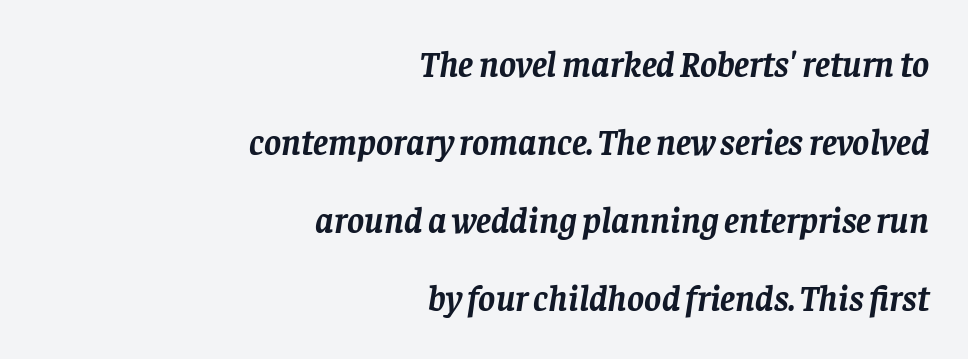
{"serif": "yes", "italic": "yes", "lean": "right", "slant_degrees": 8, "bold": "yes", "weight": "semibold", "width": "normal", "stroke_contrast": "low", "x_height": "large", "monospaced": "no", "underline": "no", "align": "right", "line_spacing": "loose", "line_spacing_ratio": 2.17, "letter_spacing": "normal", "letter_spacing_em": 0.0, "glyph_px": 36}
